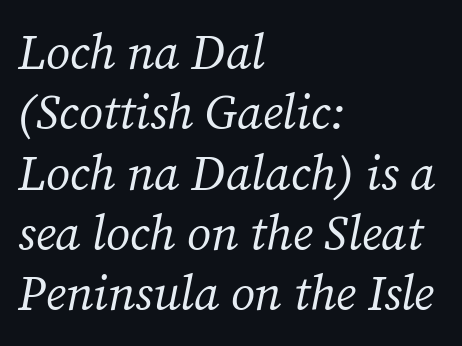
Casual observation: everything's shoved over to the left. The horizontal fit of the characters is conventional and even. Spacing verdict: proportional, widths tailored to each character. The area under the type is left untouched. This rendering employs a face with finishing strokes, i.e., a serif.
